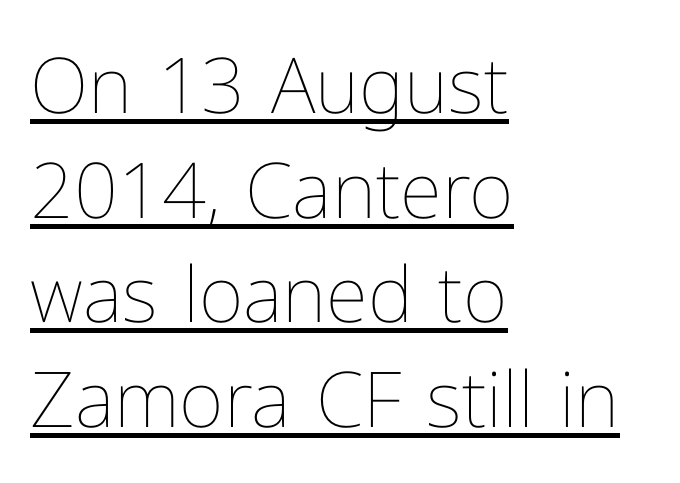
The image shows 77 px thin type, upright; set left-aligned, normal line spacing (1.36x), normal letter spacing, underlined; low stroke contrast and a medium x-height.
